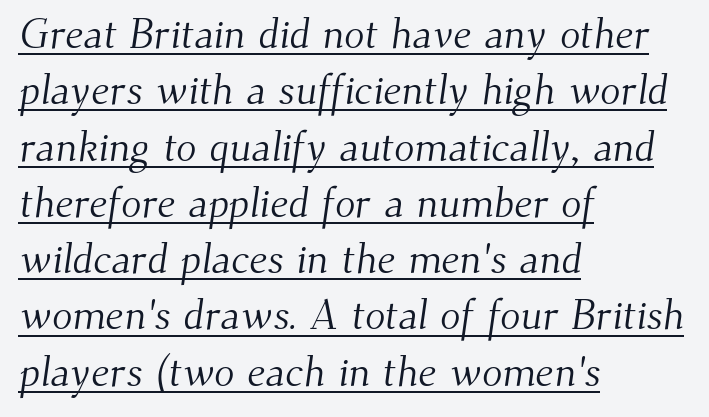
The image shows 42 px light serif type; set left-aligned, normal line spacing (1.34x), normal letter spacing, underlined; medium stroke contrast and a small x-height.
